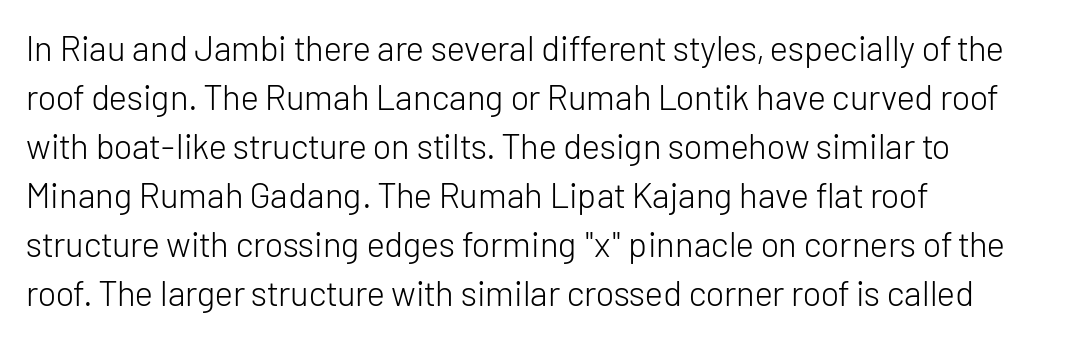
{"serif": "no", "italic": "no", "bold": "no", "weight": "light", "width": "normal", "stroke_contrast": "low", "x_height": "medium", "monospaced": "no", "underline": "no", "align": "left", "line_spacing": "normal", "line_spacing_ratio": 1.4, "letter_spacing": "normal", "letter_spacing_em": 0.0, "glyph_px": 35}
